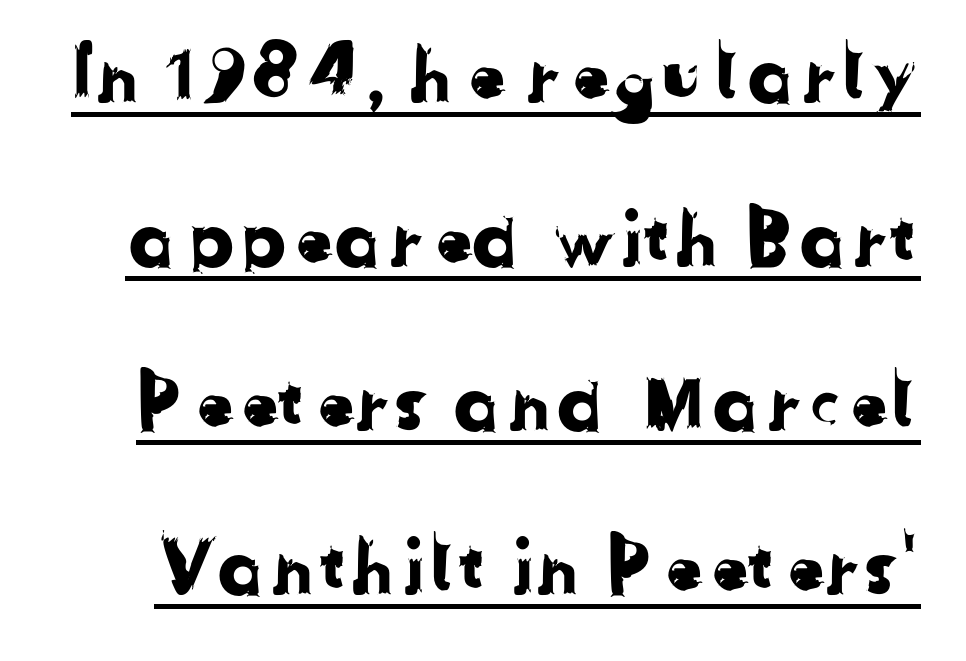
The image shows 76 px sans-serif type; set loose line spacing (2.16x), normal letter spacing, underlined; low stroke contrast and a medium x-height.
